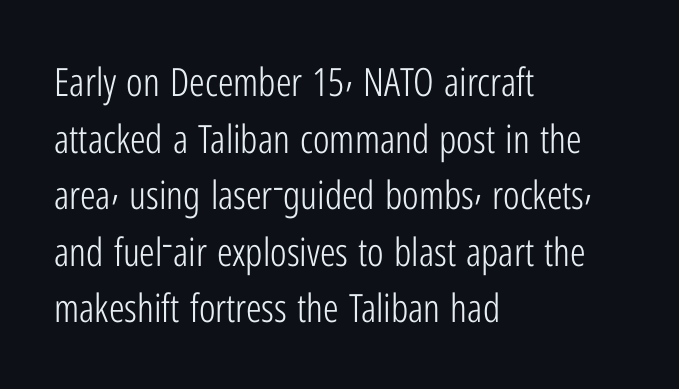
Q: Is the text bold? A: No.
Q: Is the text italic (slanted)? A: No, it is upright.
Q: Is the typeface a serif or a sans-serif typeface? A: Sans-serif.
Q: Is the text underlined? A: No.
Q: How is the paragraph aligned? A: Left-aligned.
Q: Is the spacing between letters normal or unusually wide? A: Normal.
Q: Is the spacing between lines tight, normal or loose? A: Normal.
Q: Width (condensed, normal, or wide)? A: Condensed.
Q: Stroke contrast? A: Low.
Q: x-height? A: Medium.
Q: Monospaced? A: No.
